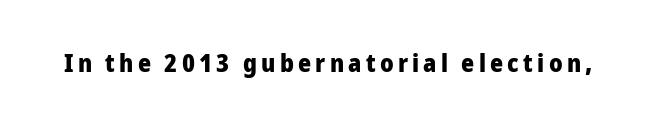
{"italic": "no", "bold": "yes", "underline": "no", "glyph_px": 25}
